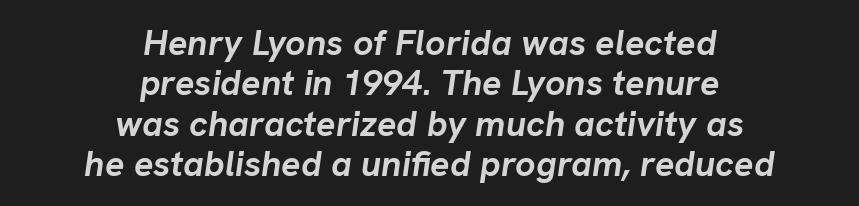
The image shows 36 px semibold type, italic (leaning right); set centered, tight line spacing (1.12x), normal letter spacing, not underlined; low stroke contrast and a medium x-height.
